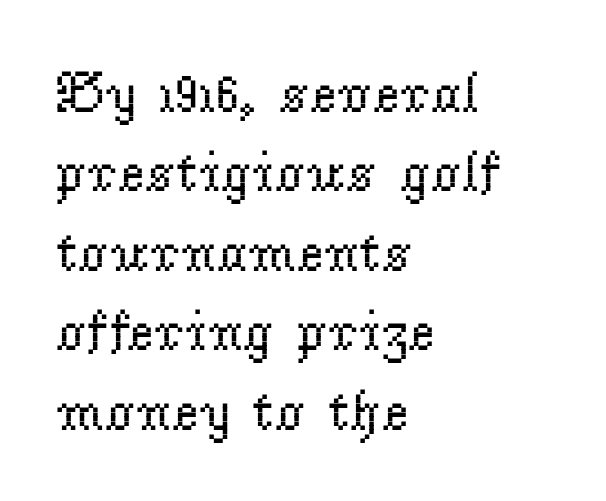
Q: Is the text bold? A: No.
Q: Is the text italic (slanted)? A: No, it is upright.
Q: Is the typeface a serif or a sans-serif typeface? A: Serif.
Q: Is the text underlined? A: No.
Q: How is the paragraph aligned? A: Left-aligned.
Q: Is the spacing between letters normal or unusually wide? A: Normal.
Q: Is the spacing between lines tight, normal or loose? A: Normal.
Q: Width (condensed, normal, or wide)? A: Normal.
Q: Stroke contrast? A: Low.
Q: x-height? A: Small.
Q: Monospaced? A: No.
